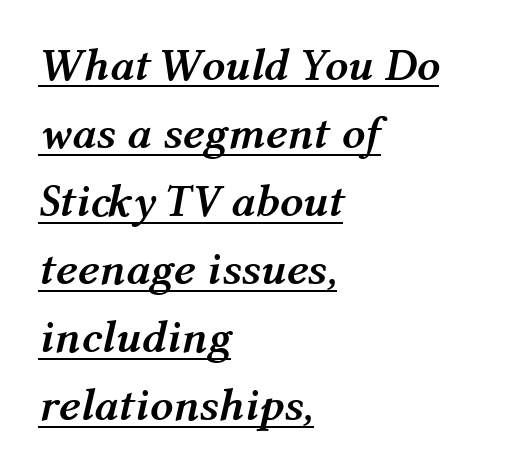
Q: Is the text bold? A: Yes.
Q: Is the text italic (slanted)? A: Yes, it leans right by about 12 degrees.
Q: Is the text underlined? A: Yes.
Q: How is the paragraph aligned? A: Left-aligned.
Q: Is the spacing between letters normal or unusually wide? A: Normal.
Q: Is the spacing between lines tight, normal or loose? A: Normal.
Q: Width (condensed, normal, or wide)? A: Normal.
Q: Stroke contrast? A: Medium.
Q: x-height? A: Medium.
Q: Monospaced? A: No.
